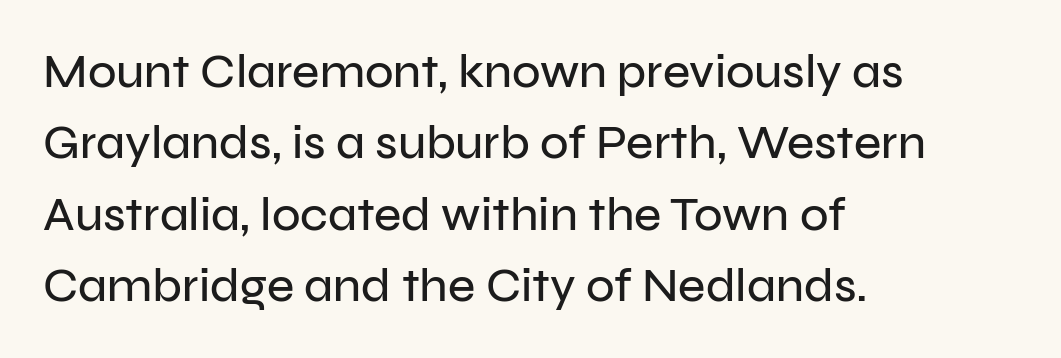
Posture: straight, roman, zero tilt. Reading down the column, the eye jumps a familiar distance to each next line. The compositor pushed each line to the left boundary. Underlining? Definitely not there.
